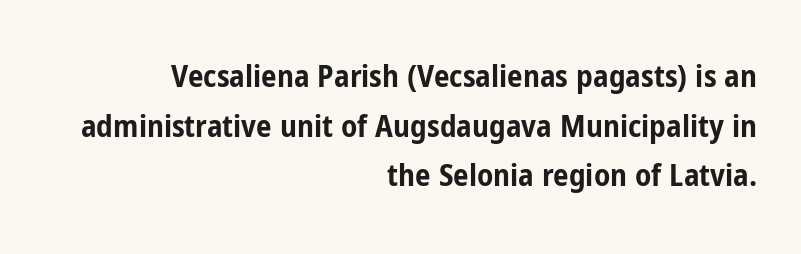
The image shows 31 px bold, condensed sans-serif type, upright; set right-aligned, normal line spacing (1.6x), normal letter spacing, not underlined; low stroke contrast and a medium x-height.
